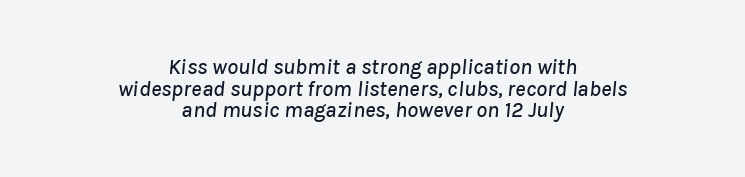
{"italic": "yes", "lean": "right", "slant_degrees": 8, "underline": "no", "align": "center", "line_spacing": "tight", "line_spacing_ratio": 0.98, "letter_spacing": "normal", "letter_spacing_em": 0.0, "glyph_px": 22}
